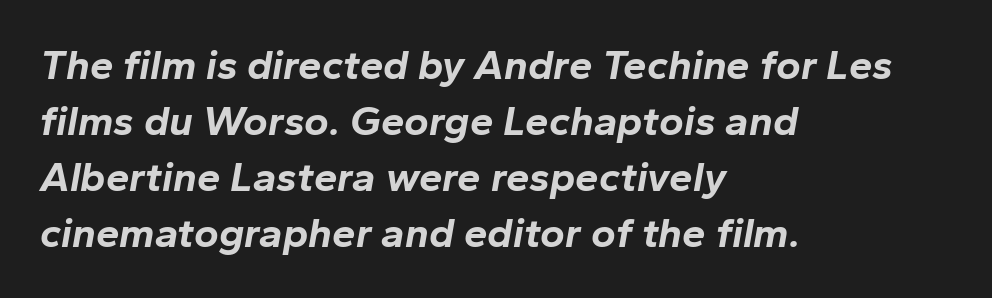
Q: Is the text bold? A: Yes.
Q: Is the text italic (slanted)? A: Yes, it leans right by about 10 degrees.
Q: Is the text underlined? A: No.
Q: How is the paragraph aligned? A: Left-aligned.
Q: Is the spacing between letters normal or unusually wide? A: Normal.
Q: Is the spacing between lines tight, normal or loose? A: Normal.
Q: Width (condensed, normal, or wide)? A: Normal.
Q: Stroke contrast? A: Low.
Q: x-height? A: Medium.
Q: Monospaced? A: No.
